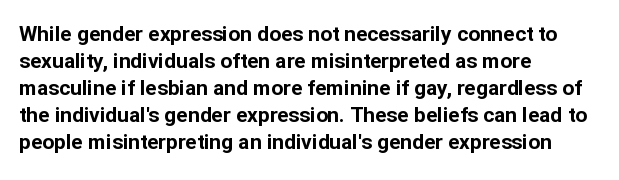
Q: Is the text bold? A: Yes.
Q: Is the text italic (slanted)? A: No, it is upright.
Q: Is the text underlined? A: No.
Q: How is the paragraph aligned? A: Left-aligned.
Q: Is the spacing between letters normal or unusually wide? A: Normal.
Q: Is the spacing between lines tight, normal or loose? A: Normal.
